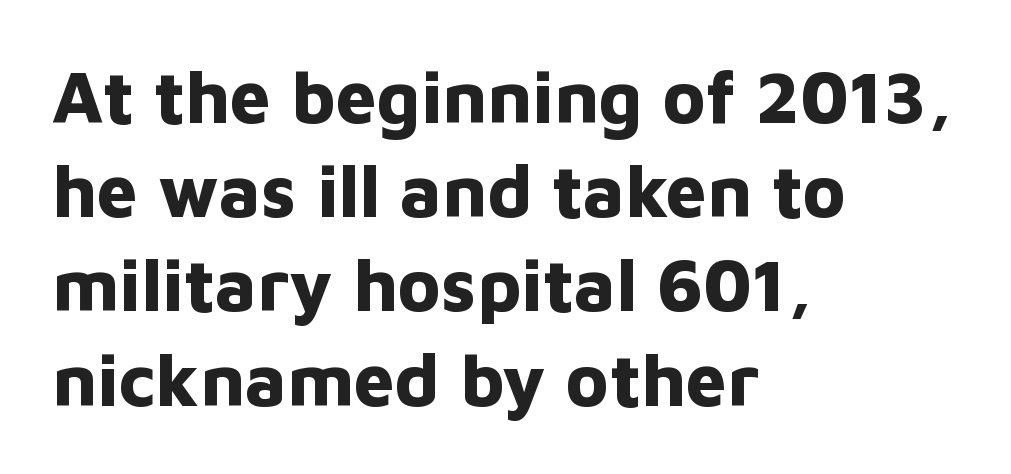
{"serif": "no", "italic": "no", "bold": "yes", "weight": "bold", "width": "normal", "stroke_contrast": "low", "x_height": "medium", "monospaced": "no", "underline": "no", "align": "left", "line_spacing": "normal", "line_spacing_ratio": 1.29, "letter_spacing": "normal", "letter_spacing_em": 0.0, "glyph_px": 73}
